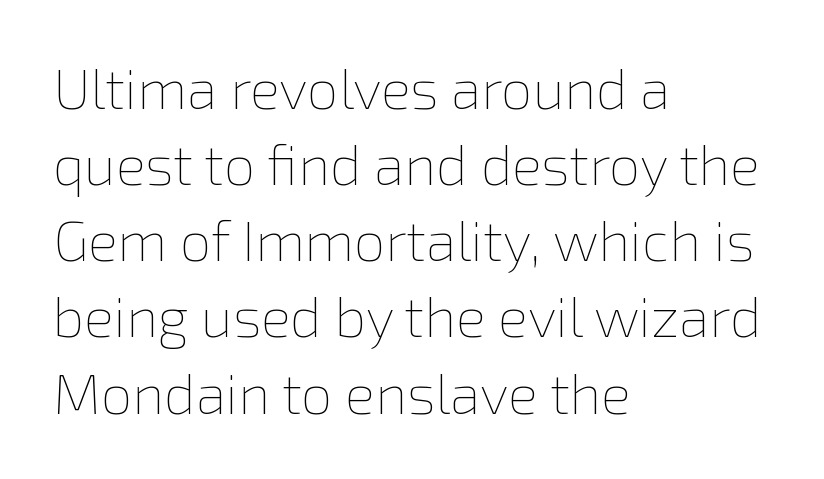
{"italic": "no", "bold": "no", "weight": "thin", "width": "normal", "x_height": "medium", "monospaced": "no", "underline": "no", "align": "left", "line_spacing": "normal", "line_spacing_ratio": 1.36, "letter_spacing": "normal", "letter_spacing_em": 0.0, "glyph_px": 56}
